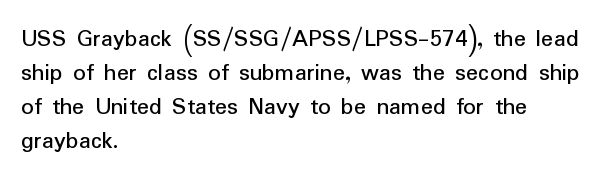
{"italic": "no", "underline": "no", "align": "left", "line_spacing": "normal", "line_spacing_ratio": 1.36, "letter_spacing": "normal", "letter_spacing_em": 0.0, "glyph_px": 25}
